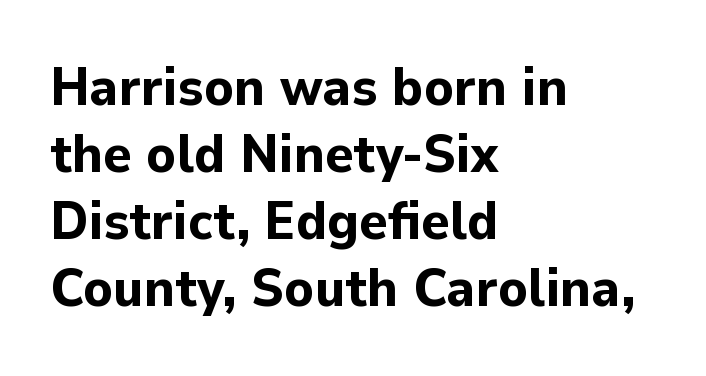
The image shows 54 px bold sans-serif type, upright; set left-aligned, line spacing 1.24x, normal letter spacing, not underlined; low stroke contrast and a medium x-height.
